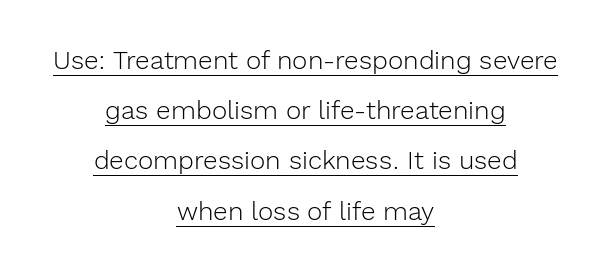
Q: Is the text bold? A: No.
Q: Is the text italic (slanted)? A: No, it is upright.
Q: Is the text underlined? A: Yes.
Q: How is the paragraph aligned? A: Centered.
Q: Is the spacing between letters normal or unusually wide? A: Normal.
Q: Is the spacing between lines tight, normal or loose? A: Loose.
